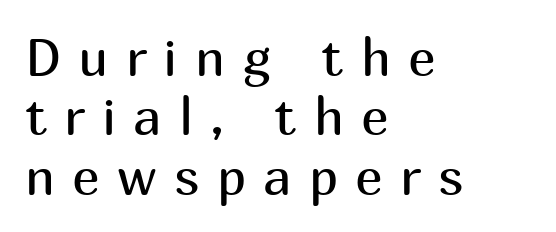
All the whitespace from short lines collects on the right. The characters display no serif detailing; their extremities are plain. Think standard paragraph weight, or any step lighter than that. Is this a fixed-width face? No — the glyphs have proportional, varying widths.
